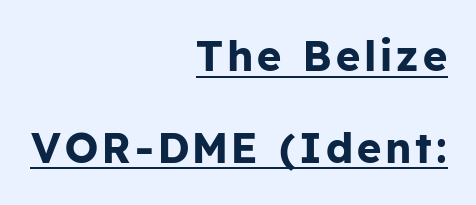
If you drew a line through each stem, it would be perfectly vertical. Here the designer chose a conventional face with non-uniform glyph widths. Notice the wide empty band between every row — that's loose leading. The lines in this sample share a right terminus and differ only in where they begin.
